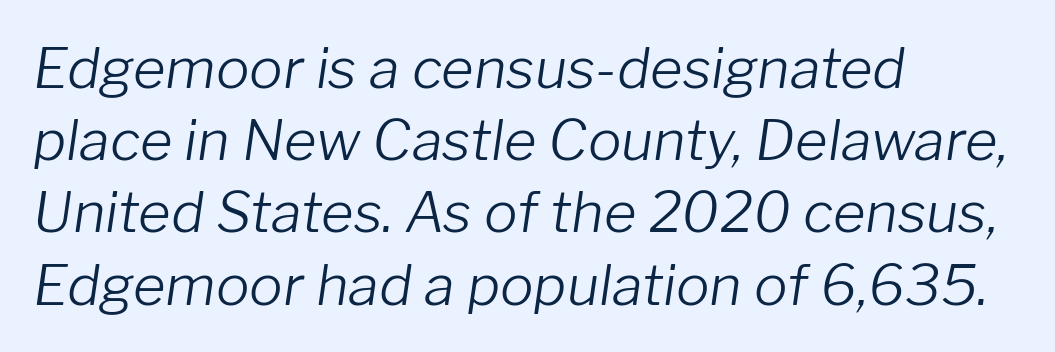
The image shows 56 px light type, italic (leaning right); set left-aligned, normal line spacing (1.29x), normal letter spacing, not underlined; low stroke contrast and a medium x-height.
